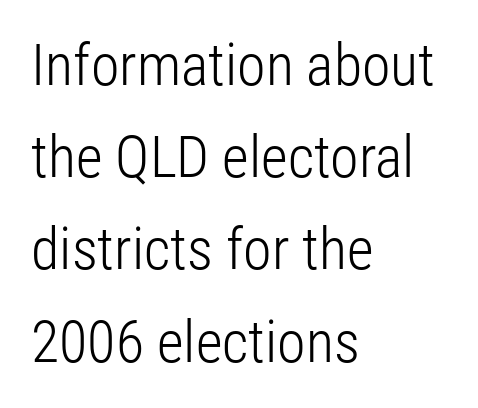
The image shows 58 px light, condensed sans-serif type, upright; set left-aligned, normal line spacing (1.59x), normal letter spacing, not underlined; low stroke contrast and a medium x-height.
